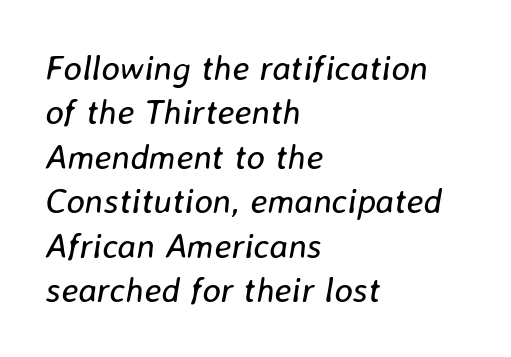
The image shows 35 px regular-weight type, italic (leaning right); set left-aligned, normal line spacing (1.27x), normal letter spacing, not underlined; low stroke contrast and a medium x-height.
